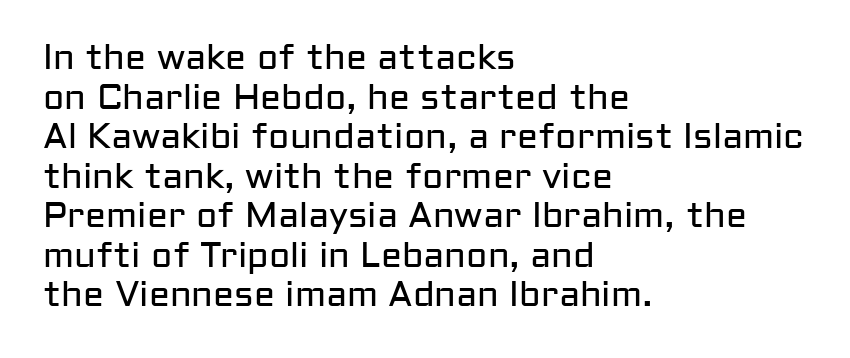
{"serif": "no", "italic": "no", "bold": "no", "weight": "regular", "width": "normal", "stroke_contrast": "low", "x_height": "medium", "monospaced": "no", "underline": "no", "align": "left", "line_spacing": "tight", "line_spacing_ratio": 1.13, "letter_spacing": "normal", "letter_spacing_em": 0.0, "glyph_px": 35}
